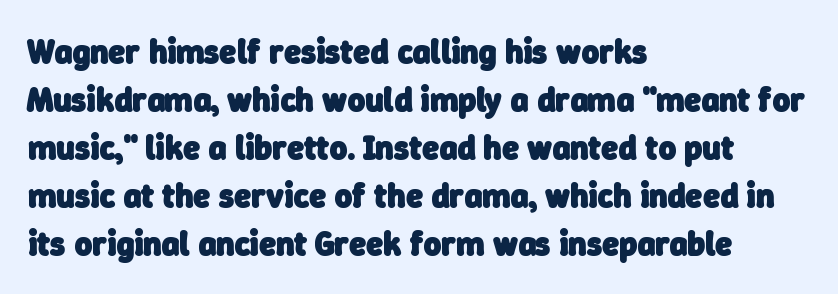
The image shows 34 px heavy sans-serif type; set left-aligned, normal line spacing (1.41x), normal letter spacing, not underlined; low stroke contrast and a medium x-height.
